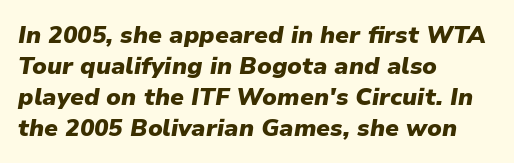
The image shows 24 px bold type, italic (leaning right); set left-aligned, normal line spacing (1.29x), normal letter spacing, not underlined.
